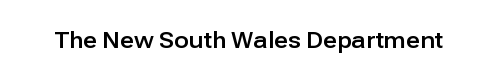
{"italic": "no", "underline": "no", "letter_spacing": "normal", "letter_spacing_em": 0.0, "glyph_px": 22}
